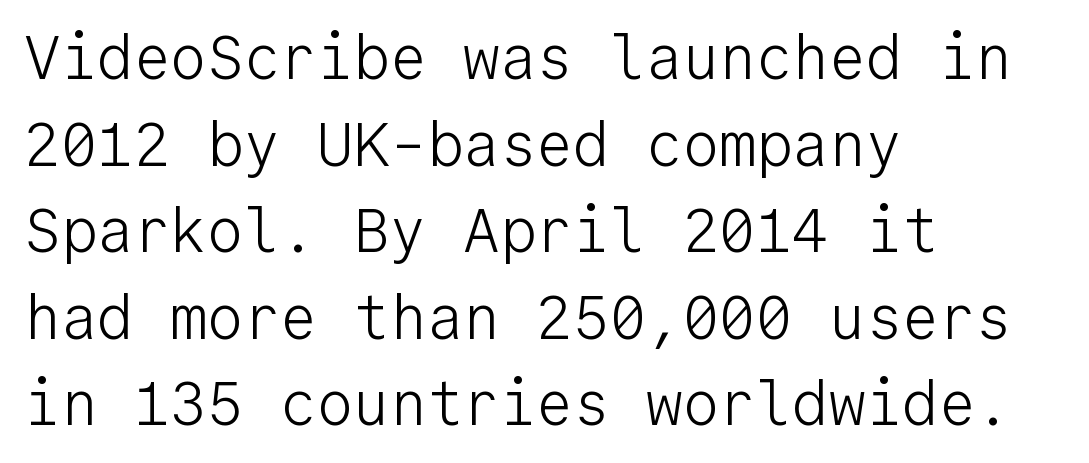
Weight class: somewhere from thin through regular. Tall strokes in this sample are plumb rather than angled. The passage shown has conventional tracking throughout. One glance says typical: line gaps are just what's usual. Every row of glyphs begins at an identical x-position on the left. Underline: absent.
